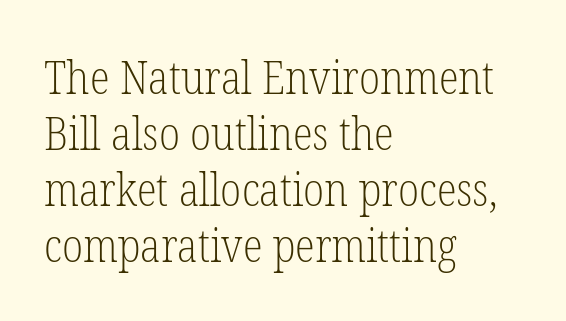
The image shows 46 px light, condensed serif type, upright; set left-aligned, line spacing 1.22x, normal letter spacing, not underlined; low stroke contrast and a medium x-height.
